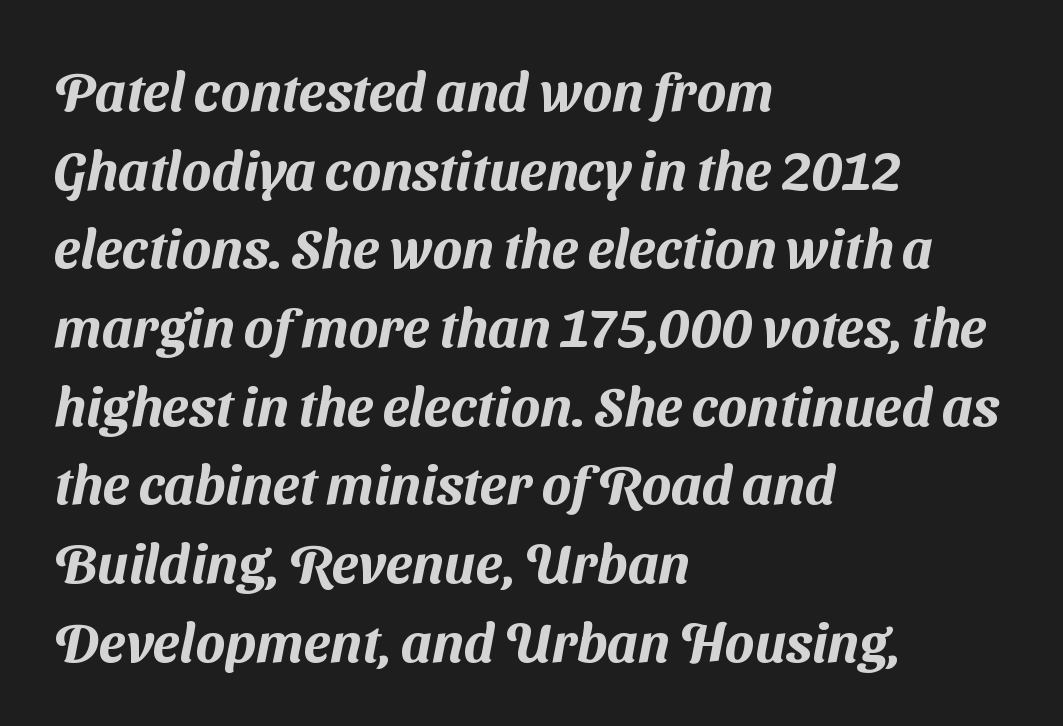
Q: Is the typeface a serif or a sans-serif typeface? A: Sans-serif.
Q: Is the text underlined? A: No.
Q: How is the paragraph aligned? A: Left-aligned.
Q: Is the spacing between letters normal or unusually wide? A: Normal.
Q: Is the spacing between lines tight, normal or loose? A: Normal.
Q: Width (condensed, normal, or wide)? A: Normal.
Q: Stroke contrast? A: Medium.
Q: x-height? A: Medium.
Q: Monospaced? A: No.
